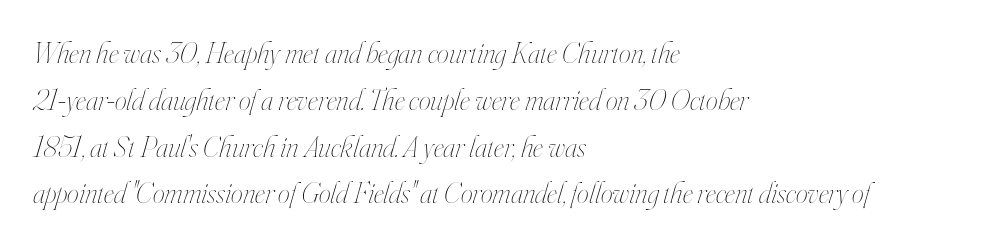
Q: Is the text bold? A: No.
Q: Is the text italic (slanted)? A: Yes, it leans right by about 16 degrees.
Q: Is the text underlined? A: No.
Q: How is the paragraph aligned? A: Left-aligned.
Q: Is the spacing between letters normal or unusually wide? A: Normal.
Q: Is the spacing between lines tight, normal or loose? A: Normal.
Q: Width (condensed, normal, or wide)? A: Condensed.
Q: Stroke contrast? A: High.
Q: x-height? A: Small.
Q: Monospaced? A: No.
